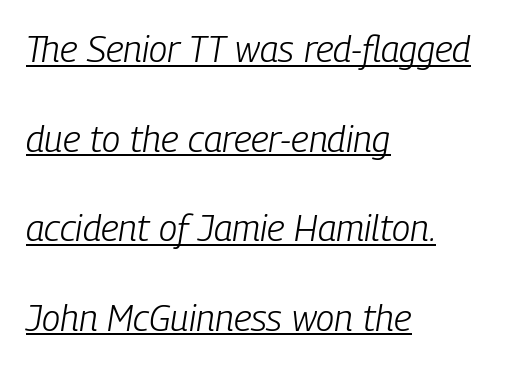
Q: Is the text bold? A: No.
Q: Is the text italic (slanted)? A: Yes, it leans right by about 9 degrees.
Q: Is the text underlined? A: Yes.
Q: How is the paragraph aligned? A: Left-aligned.
Q: Is the spacing between letters normal or unusually wide? A: Normal.
Q: Is the spacing between lines tight, normal or loose? A: Loose.
Q: Width (condensed, normal, or wide)? A: Condensed.
Q: Stroke contrast? A: Low.
Q: x-height? A: Medium.
Q: Monospaced? A: No.
